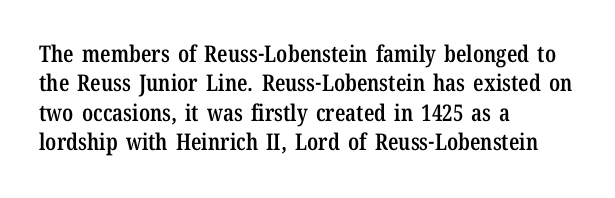
The image shows 23 px text type, upright; set left-aligned, normal line spacing (1.28x), normal letter spacing, not underlined.
